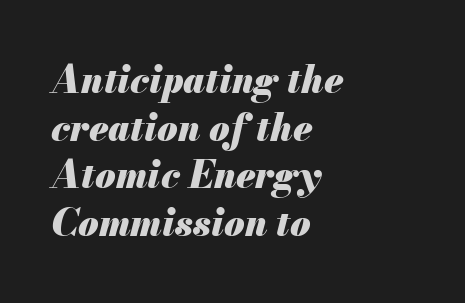
{"italic": "yes", "lean": "right", "slant_degrees": 13, "bold": "yes", "weight": "heavy", "width": "normal", "stroke_contrast": "medium", "x_height": "small", "monospaced": "no", "underline": "no", "align": "left", "line_spacing": "normal", "line_spacing_ratio": 1.29, "letter_spacing": "normal", "letter_spacing_em": 0.0, "glyph_px": 37}
